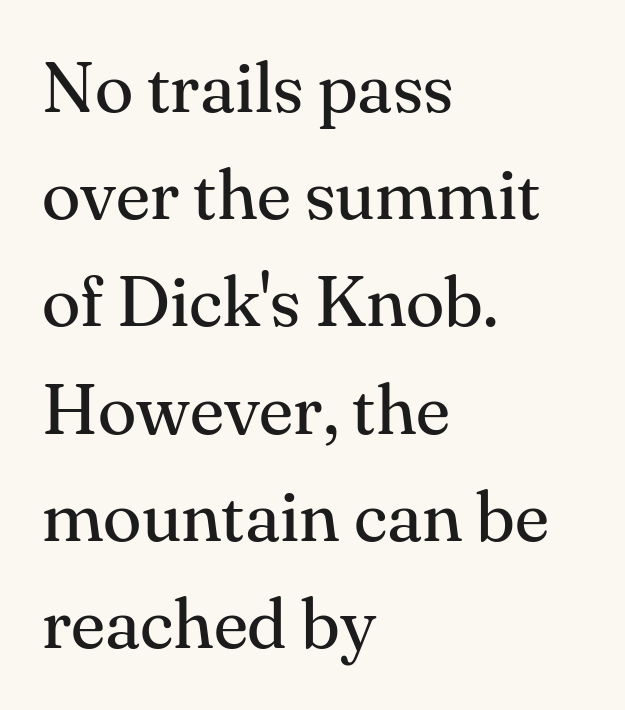
{"serif": "yes", "italic": "no", "bold": "no", "weight": "regular", "width": "normal", "stroke_contrast": "medium", "x_height": "small", "monospaced": "no", "underline": "no", "align": "left", "line_spacing": "normal", "line_spacing_ratio": 1.51, "letter_spacing": "normal", "letter_spacing_em": 0.0, "glyph_px": 71}
